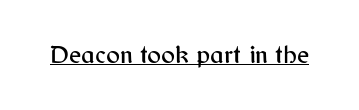
The image shows 26 px text type, upright; set normal letter spacing, underlined.
